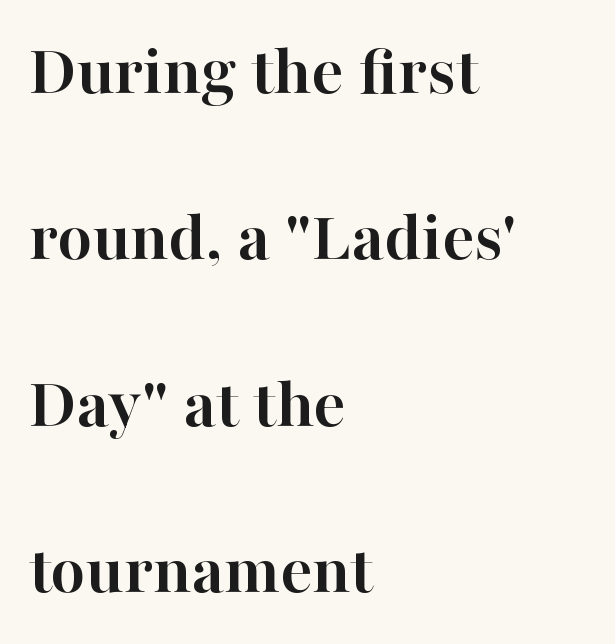
Letterform terminals end in serifs throughout the passage. Upright lettering throughout. Proportional: the letters do not fall into vertical columns. Glance below the letters and you will spot only blank space. The designer dialed line spacing up above the default.
